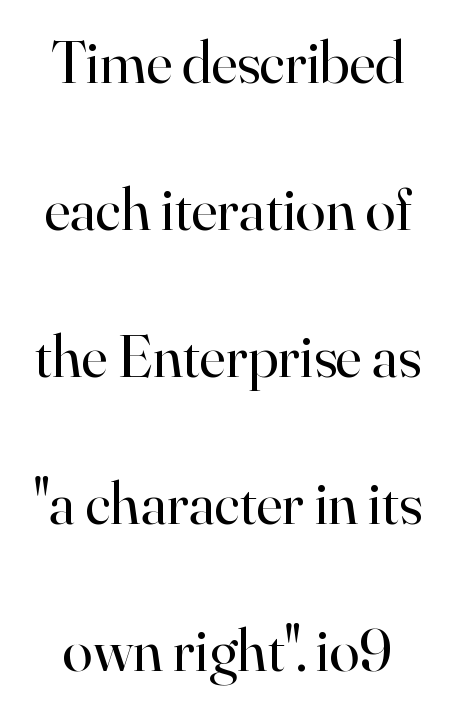
Proportional: the letters do not fall into vertical columns. Ascenders rise straight up at ninety degrees. The strokes carry an ordinary text weight at most. This block would shrink considerably if given ordinary leading; it's expanded now. The passage shown is not underscored anywhere.
